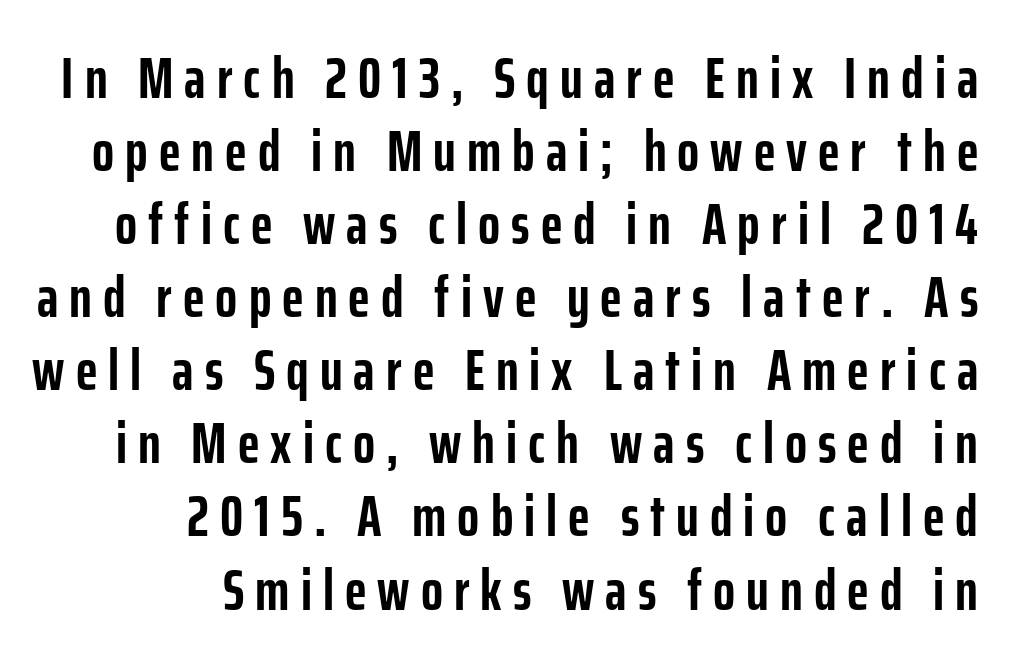
{"serif": "no", "italic": "no", "bold": "yes", "weight": "semibold", "width": "condensed", "stroke_contrast": "low", "x_height": "medium", "monospaced": "no", "underline": "no", "align": "right", "line_spacing": "normal", "line_spacing_ratio": 1.26, "glyph_px": 58}
